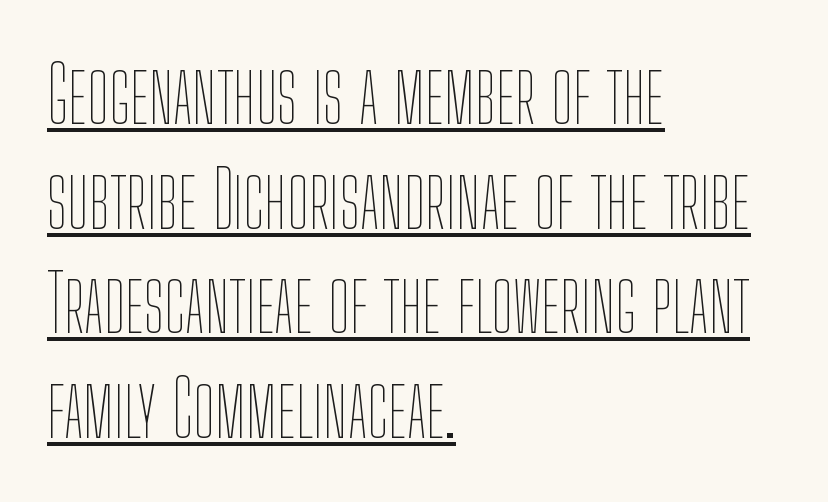
Q: Is the text bold? A: No.
Q: Is the text italic (slanted)? A: No, it is upright.
Q: Is the text underlined? A: Yes.
Q: How is the paragraph aligned? A: Left-aligned.
Q: Is the spacing between letters normal or unusually wide? A: Normal.
Q: Is the spacing between lines tight, normal or loose? A: Normal.
Q: Width (condensed, normal, or wide)? A: Condensed.
Q: Stroke contrast? A: Low.
Q: x-height? A: Medium.
Q: Monospaced? A: No.
